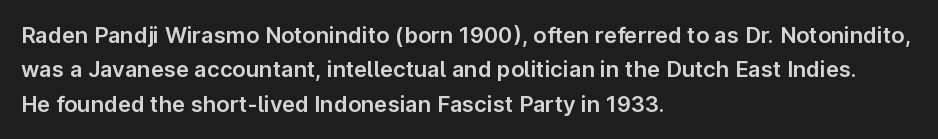
The image shows 22 px text type, upright; set left-aligned, normal line spacing (1.56x), normal letter spacing, not underlined.
